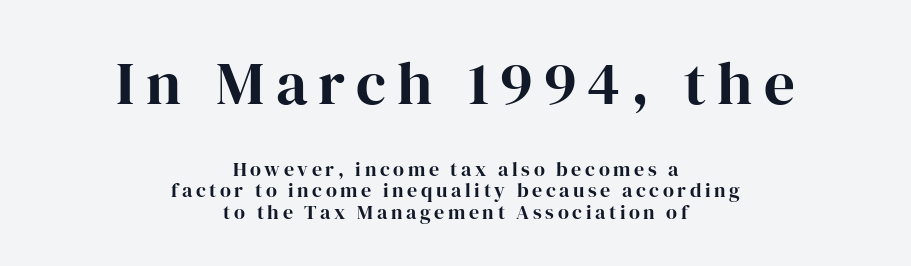
{"serif": "yes", "italic": "no", "width": "normal", "stroke_contrast": "high", "x_height": "medium", "monospaced": "no", "underline": "no", "align": "center", "line_spacing": "tight", "line_spacing_ratio": 1.08, "larger_block": "first", "size_ratio": 3.05, "glyph_px": 61}
